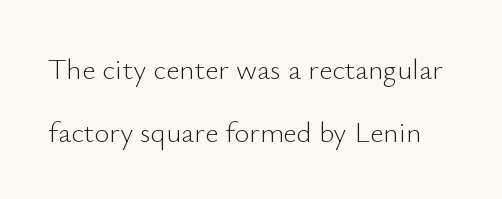
A typesetter would call this zero additional tracking. Spacing verdict: proportional, widths tailored to each character. The specimen reads as upright at a glance. The weight would be labelled regular, book, light, or lighter still. Compared with typical paragraphs, the rows here are farther apart.
